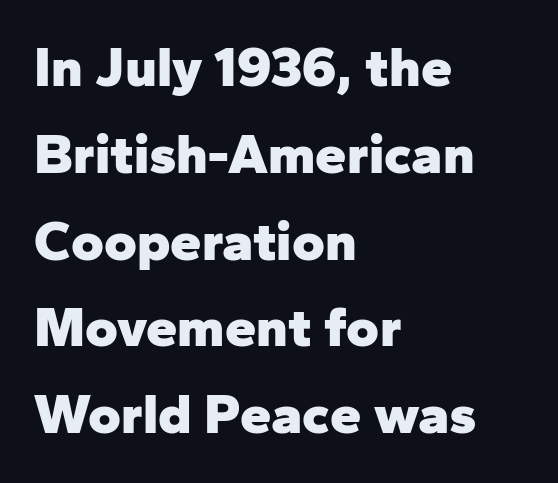
The image shows 56 px heavy sans-serif type, upright; set left-aligned, normal line spacing (1.55x), normal letter spacing, not underlined; low stroke contrast and a medium x-height.
